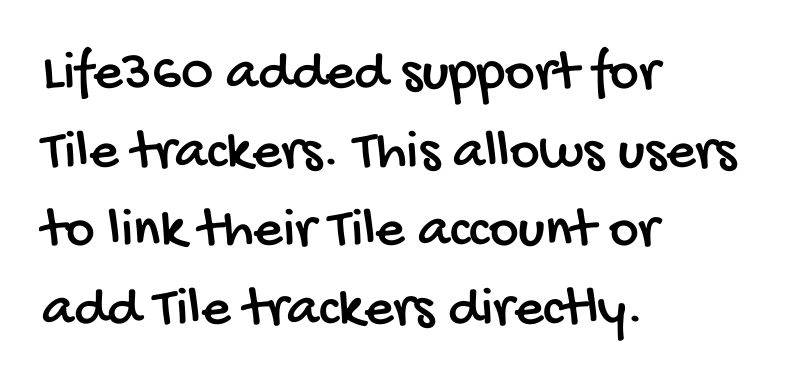
How would I describe the line gaps? Plain and ordinary. Grotesque or geometric, the face here clearly has no serifs. Standard letterfit; no display-style spreading of the glyphs. Note the varied advance widths — an 'i' is clearly narrower than an 'm'. The passage is arranged the way most books set body copy — flush left.
